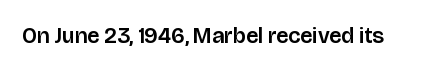
Q: Is the text italic (slanted)? A: No, it is upright.
Q: Is the text underlined? A: No.
Q: Is the spacing between letters normal or unusually wide? A: Normal.
